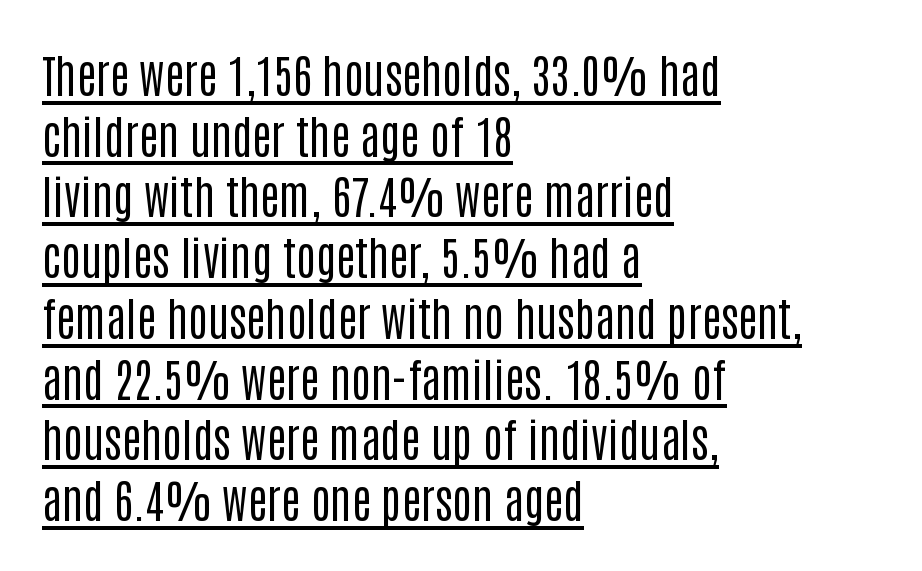
The image shows 46 px regular-weight, condensed sans-serif type, upright; set left-aligned, normal line spacing (1.32x), normal letter spacing, underlined; low stroke contrast and a large x-height.
